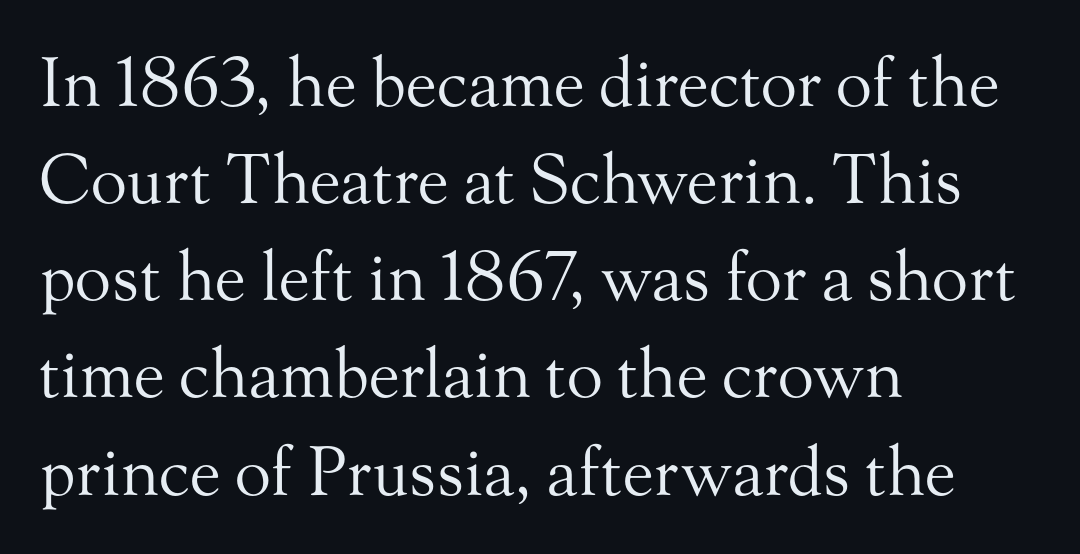
{"serif": "yes", "italic": "no", "bold": "no", "weight": "regular", "width": "normal", "stroke_contrast": "medium", "x_height": "small", "monospaced": "no", "underline": "no", "align": "left", "line_spacing": "normal", "line_spacing_ratio": 1.45, "letter_spacing": "normal", "letter_spacing_em": 0.0, "glyph_px": 67}
